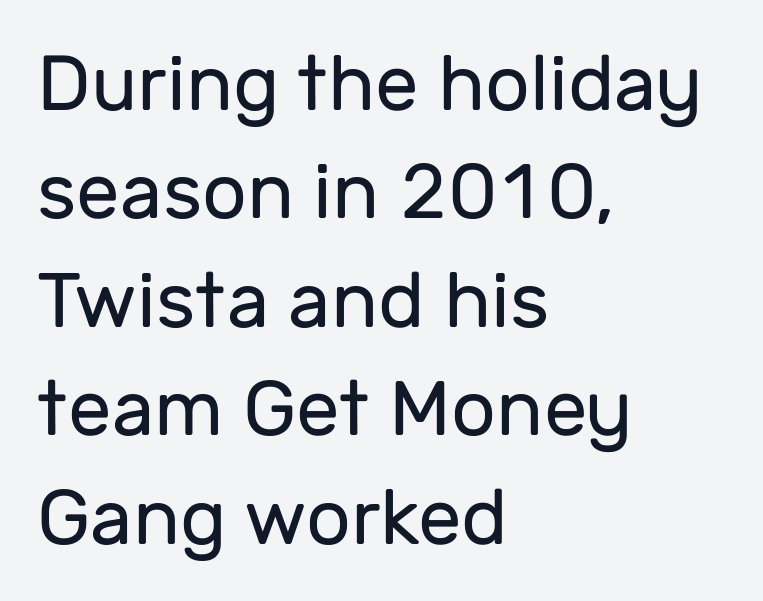
{"serif": "no", "italic": "no", "bold": "no", "weight": "regular", "width": "normal", "stroke_contrast": "low", "x_height": "medium", "monospaced": "no", "underline": "no", "align": "left", "line_spacing": "normal", "line_spacing_ratio": 1.39, "letter_spacing": "normal", "letter_spacing_em": 0.0, "glyph_px": 78}
